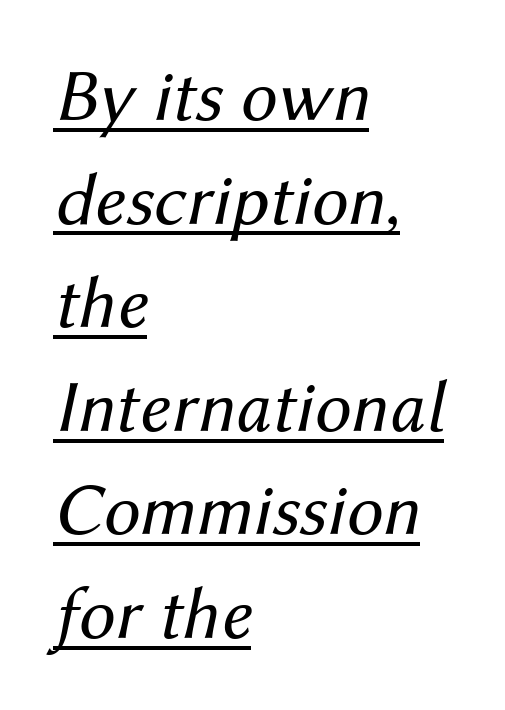
Emphasis-style slanted type is in use. A normal amount of white space separates one row of letters from the next. Honestly, the underline is the first thing you notice here. Here the designer chose a conventional face with non-uniform glyph widths.
